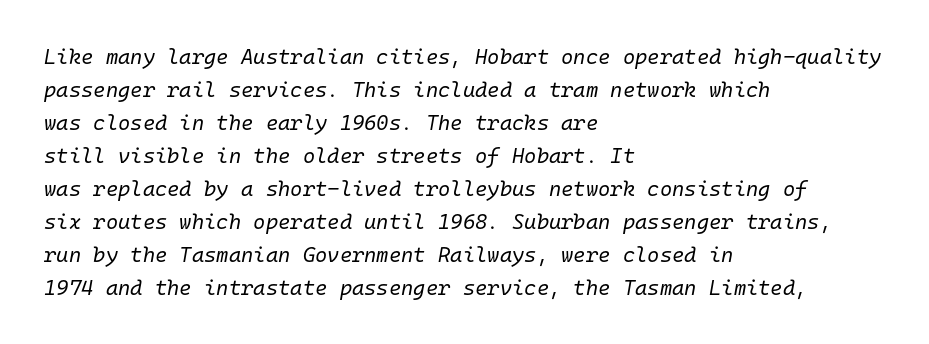
Q: Is the text bold? A: No.
Q: Is the text italic (slanted)? A: Yes, it leans right by about 10 degrees.
Q: Is the text underlined? A: No.
Q: How is the paragraph aligned? A: Left-aligned.
Q: Is the spacing between letters normal or unusually wide? A: Normal.
Q: Is the spacing between lines tight, normal or loose? A: Normal.
